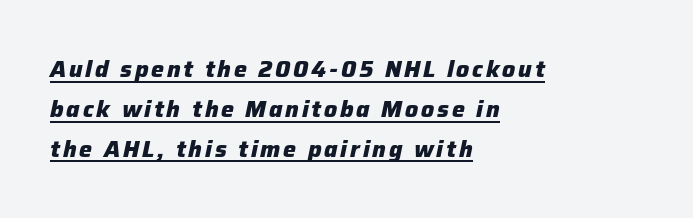
Stroke thickness is high; the sample reads as a true bold. The whole block is typeset with a tilt. Does the copy run flush right? No — it runs flush left. The typesetter has applied underlining to the passage shown.
